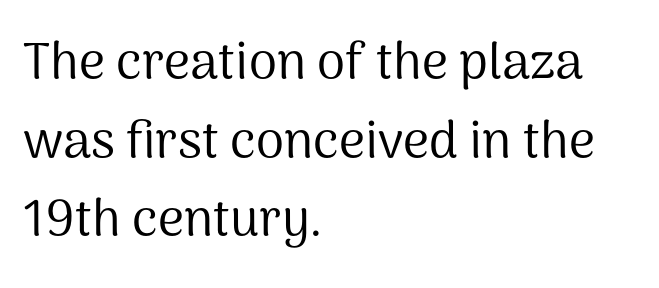
The image shows 51 px regular-weight sans-serif type, upright; set left-aligned, normal line spacing (1.54x), normal letter spacing, not underlined; medium stroke contrast and a medium x-height.
